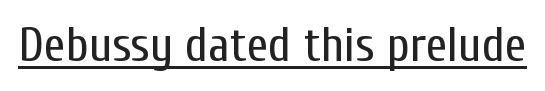
The horizontal fit of the characters is conventional and even. Quick note: not italic, upright. The weight tops out at a normal text grade. A baseline rule has been typeset under these characters.
